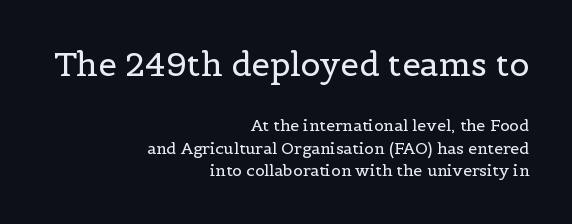
Q: Is the text bold? A: No.
Q: Is the text italic (slanted)? A: No, it is upright.
Q: Is the typeface a serif or a sans-serif typeface? A: Serif.
Q: Is the text underlined? A: No.
Q: How is the paragraph aligned? A: Right-aligned.
Q: Is the spacing between letters normal or unusually wide? A: Normal.
Q: Is the spacing between lines tight, normal or loose? A: Normal.
Q: Which block of text is set in a larger size, the first (top) or the second (bottom)? A: The first (top) one.
Q: Width (condensed, normal, or wide)? A: Normal.
Q: x-height? A: Medium.
Q: Monospaced? A: No.
